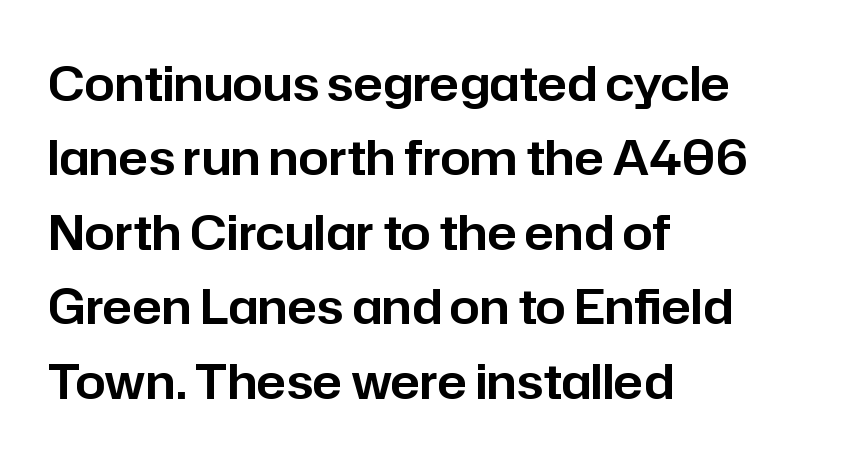
The image shows 48 px sans-serif type, upright; set left-aligned, normal line spacing (1.55x), normal letter spacing, not underlined; low stroke contrast and a medium x-height.
